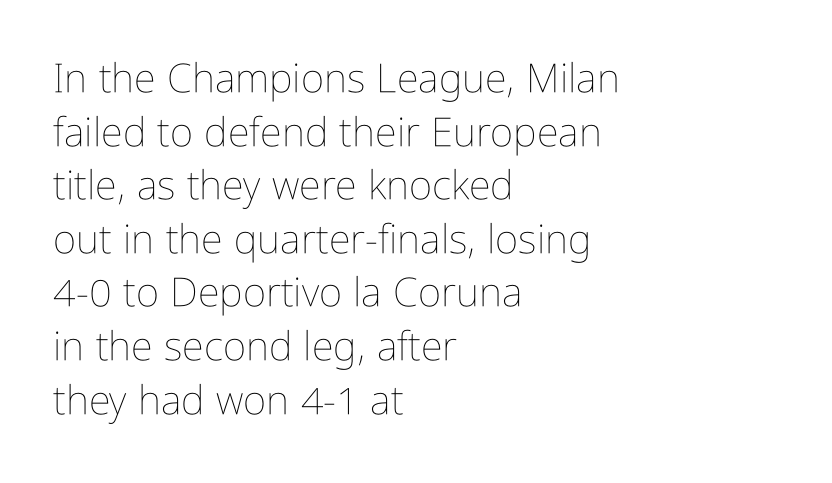
{"italic": "no", "bold": "no", "weight": "thin", "width": "condensed", "stroke_contrast": "low", "x_height": "medium", "monospaced": "no", "underline": "no", "align": "left", "line_spacing": "normal", "line_spacing_ratio": 1.34, "letter_spacing": "normal", "letter_spacing_em": 0.0, "glyph_px": 40}
